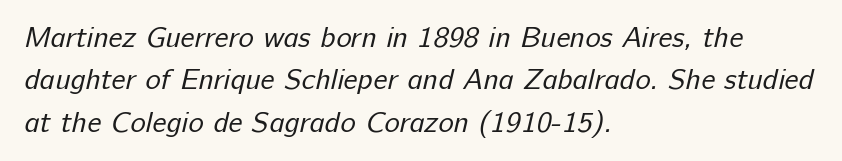
Q: Is the text bold? A: No.
Q: Is the typeface a serif or a sans-serif typeface? A: Sans-serif.
Q: Is the text underlined? A: No.
Q: How is the paragraph aligned? A: Left-aligned.
Q: Is the spacing between letters normal or unusually wide? A: Normal.
Q: Is the spacing between lines tight, normal or loose? A: Normal.
Q: Width (condensed, normal, or wide)? A: Normal.
Q: Stroke contrast? A: Low.
Q: x-height? A: Medium.
Q: Monospaced? A: No.
